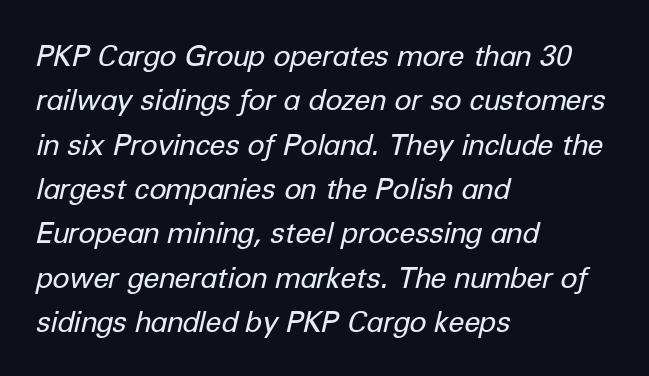
The image shows 29 px regular-weight type, italic (leaning right); set left-aligned, normal line spacing (1.53x), normal letter spacing, not underlined; low stroke contrast and a medium x-height.
